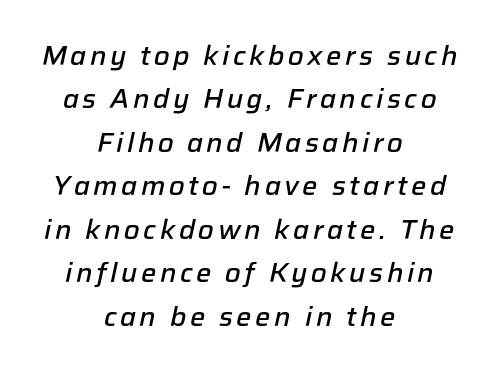
The image shows 27 px text type, italic (leaning right); set centered, normal line spacing (1.61x), not underlined.
